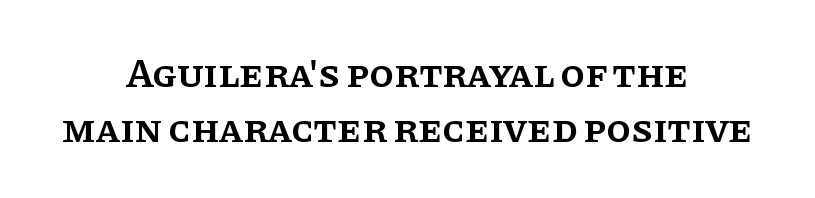
The image shows 40 px semibold serif type, upright; set centered, normal line spacing (1.38x), normal letter spacing, not underlined; low stroke contrast and a large x-height.
